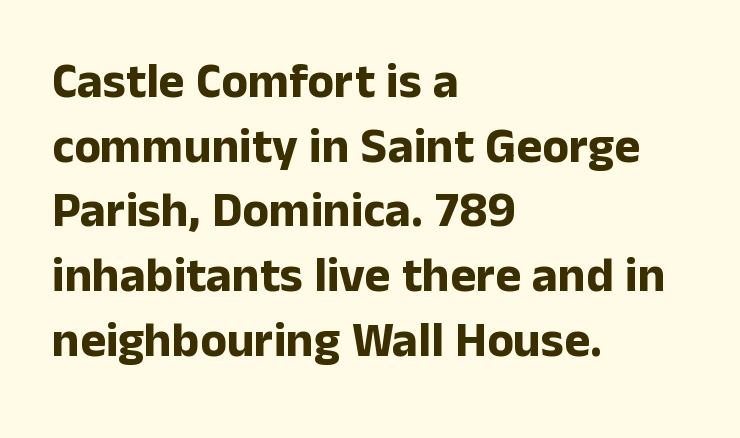
The image shows 49 px bold sans-serif type, upright; set left-aligned, normal line spacing (1.32x), normal letter spacing, not underlined; low stroke contrast and a medium x-height.
